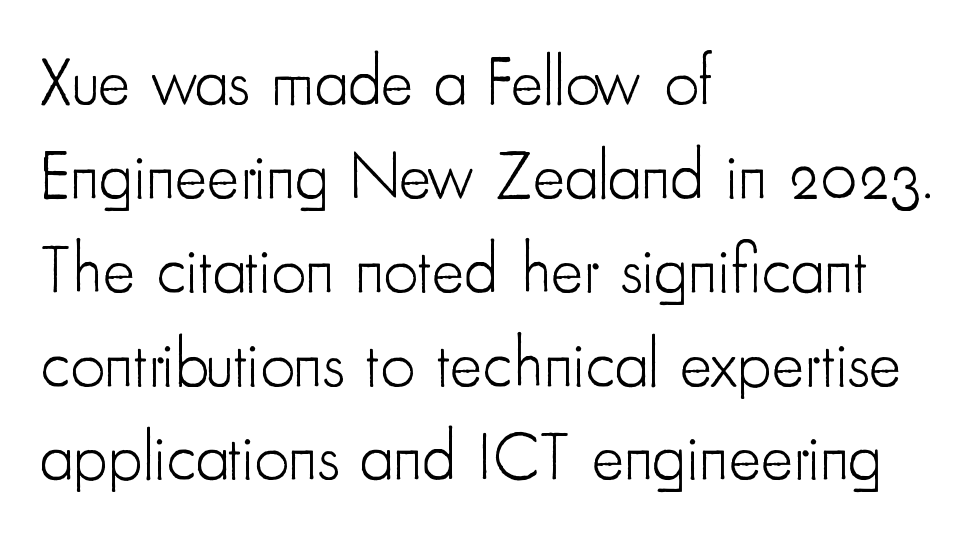
Glance below the letters and you will spot only blank space. Heaviness? Minimal to ordinary, like unemphasized prose. Posture: vertical. Visually the block forms a straight wall on the left and a jagged coastline on the right. Are there feet on the stems? There aren't — it's a sans.
